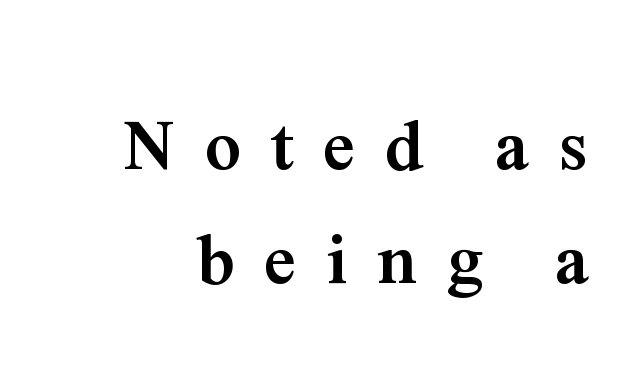
The foot of each line stays bare and open. Designer's note — italics off, roman on. Whoever set this chose a conventional vertical rhythm. You could not count columns in this text — the font is proportionally spaced. The face used here is rendered with a markedly widened letterfit.
